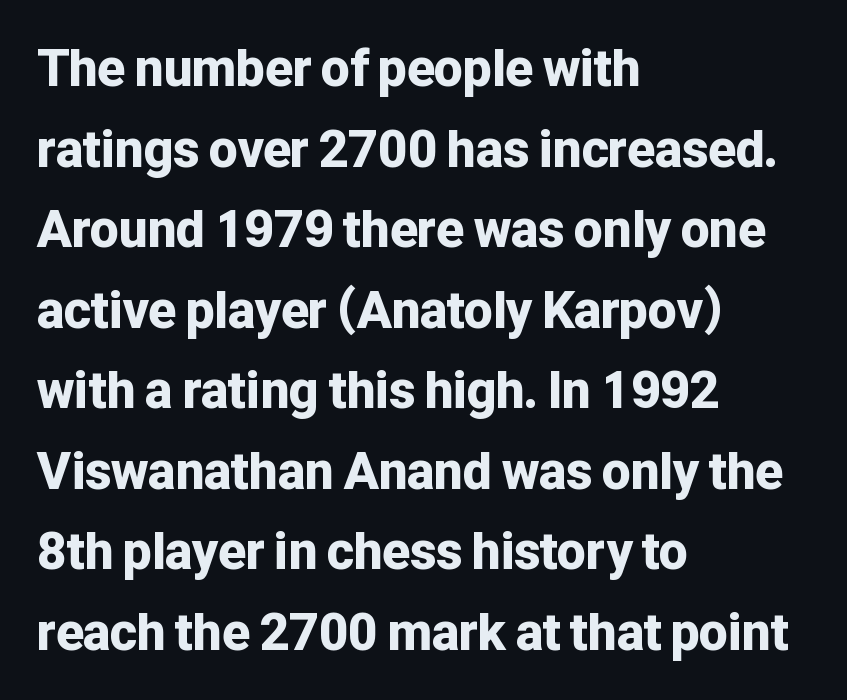
Letters rest on an invisible, unmarked baseline. How heavy is the stroke? Heavy — this is a bold. Line starts are locked; line ends wander. The letters advance in unequal steps, a hallmark of proportional type.
